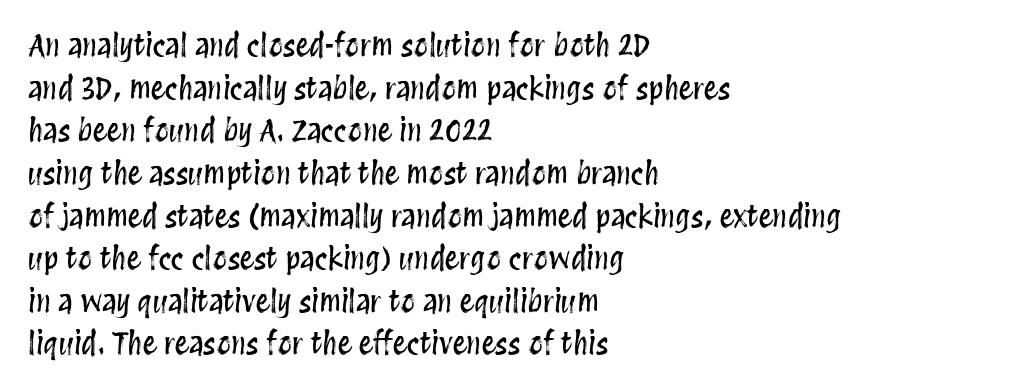
{"italic": "no", "width": "condensed", "stroke_contrast": "medium", "x_height": "large", "monospaced": "no", "underline": "no", "align": "left", "line_spacing": "normal", "line_spacing_ratio": 1.47, "letter_spacing": "normal", "letter_spacing_em": 0.0, "glyph_px": 29}
